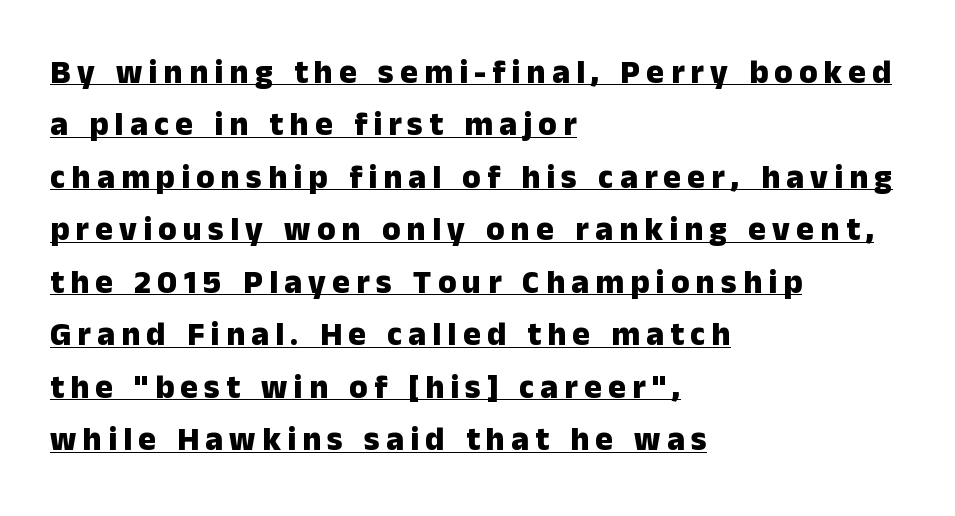
Q: Is the text bold? A: Yes.
Q: Is the text italic (slanted)? A: No, it is upright.
Q: Is the typeface a serif or a sans-serif typeface? A: Sans-serif.
Q: Is the text underlined? A: Yes.
Q: How is the paragraph aligned? A: Left-aligned.
Q: Is the spacing between lines tight, normal or loose? A: Normal.
Q: Width (condensed, normal, or wide)? A: Normal.
Q: Stroke contrast? A: Low.
Q: x-height? A: Medium.
Q: Monospaced? A: No.
